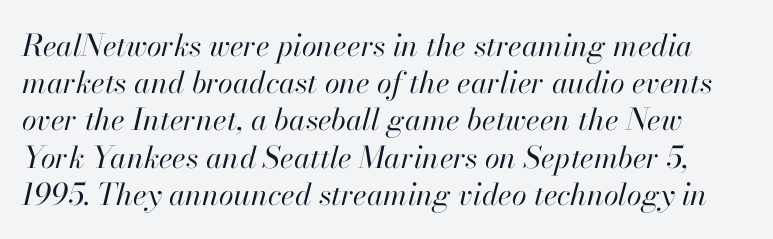
Q: Is the text bold? A: No.
Q: Is the text italic (slanted)? A: Yes, it leans right by about 13 degrees.
Q: Is the text underlined? A: No.
Q: Is the spacing between letters normal or unusually wide? A: Normal.
Q: Width (condensed, normal, or wide)? A: Normal.
Q: Stroke contrast? A: High.
Q: x-height? A: Small.
Q: Monospaced? A: No.
